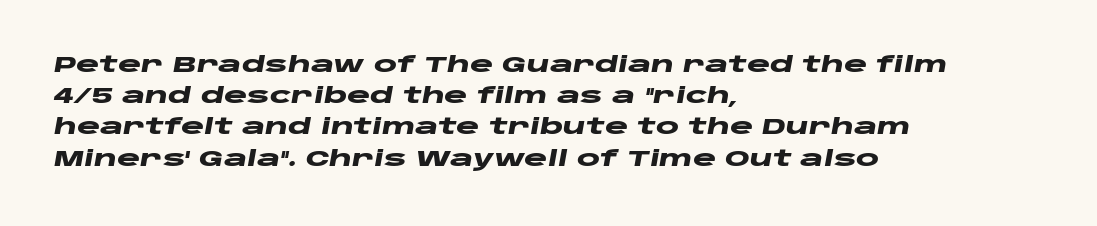
{"italic": "yes", "lean": "right", "slant_degrees": 10, "bold": "yes", "underline": "no", "align": "left", "line_spacing": "normal", "line_spacing_ratio": 1.42, "letter_spacing": "normal", "letter_spacing_em": 0.0, "glyph_px": 22}
